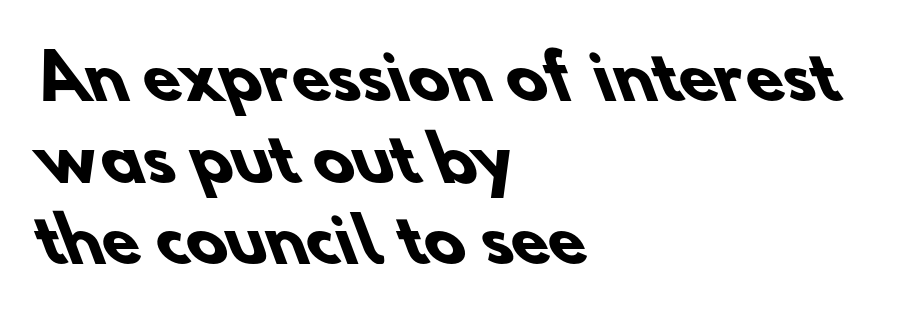
Q: Is the text bold? A: Yes.
Q: Is the typeface a serif or a sans-serif typeface? A: Sans-serif.
Q: Is the text underlined? A: No.
Q: How is the paragraph aligned? A: Left-aligned.
Q: Is the spacing between letters normal or unusually wide? A: Normal.
Q: Is the spacing between lines tight, normal or loose? A: Normal.
Q: Width (condensed, normal, or wide)? A: Normal.
Q: Stroke contrast? A: Low.
Q: x-height? A: Small.
Q: Monospaced? A: No.
